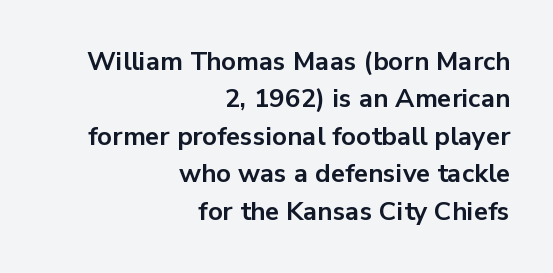
{"italic": "no", "bold": "yes", "underline": "no", "align": "right", "line_spacing": "normal", "line_spacing_ratio": 1.44, "letter_spacing": "normal", "letter_spacing_em": 0.0, "glyph_px": 26}
